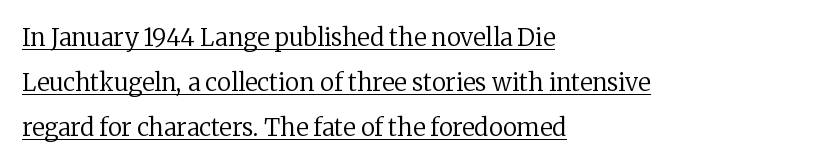
{"italic": "no", "bold": "no", "underline": "yes", "align": "left", "line_spacing_ratio": 1.88, "letter_spacing": "normal", "letter_spacing_em": 0.0, "glyph_px": 24}
